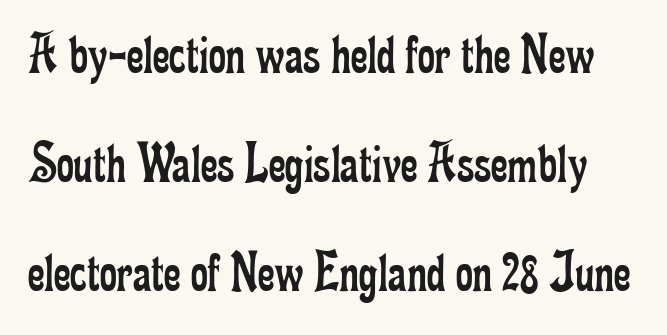
{"serif": "yes", "italic": "no", "bold": "no", "weight": "regular", "width": "condensed", "stroke_contrast": "low", "x_height": "small", "monospaced": "no", "underline": "no", "line_spacing_ratio": 1.85, "letter_spacing": "normal", "letter_spacing_em": 0.0, "glyph_px": 59}
